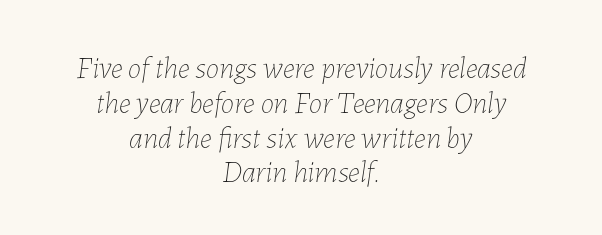
{"italic": "yes", "lean": "right", "slant_degrees": 7, "bold": "no", "weight": "thin", "width": "normal", "stroke_contrast": "low", "x_height": "medium", "monospaced": "no", "underline": "no", "align": "center", "line_spacing_ratio": 1.16, "letter_spacing": "normal", "letter_spacing_em": 0.0, "glyph_px": 30}
